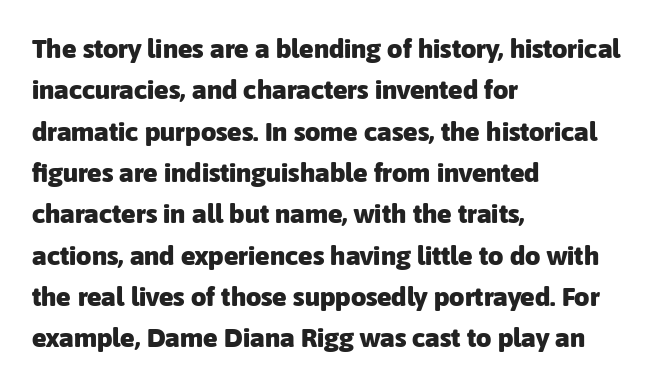
The image shows 27 px bold type, upright; set left-aligned, normal line spacing (1.53x), normal letter spacing, not underlined.
